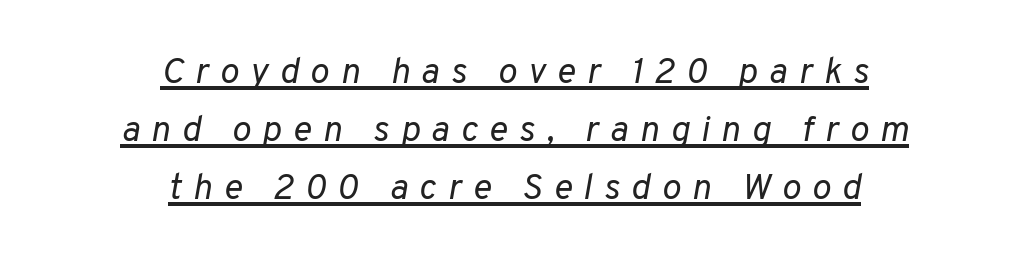
Someone cranked the tracking dial way up on this one. Every word sits above its own underline. Proportional: the letters do not fall into vertical columns. Where is the straight margin? There isn't one; the lines are centered. Leading matches the norm, producing a regular column. The glyphs look as if they've been sheared to an angle.
